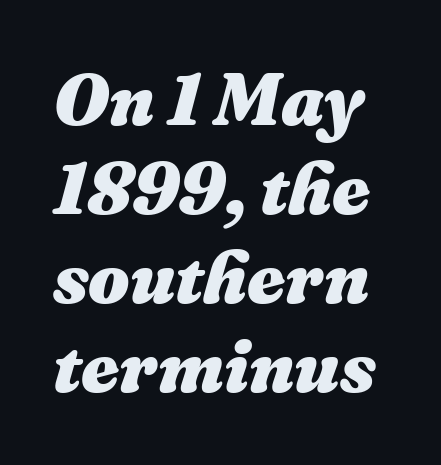
The image shows 73 px heavy type, italic (leaning right); set line spacing 1.22x, normal letter spacing, not underlined; medium stroke contrast and a medium x-height.
